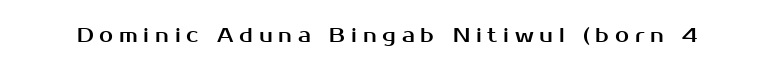
{"italic": "no", "underline": "no", "letter_spacing": "wide", "letter_spacing_em": 0.29, "glyph_px": 20}
